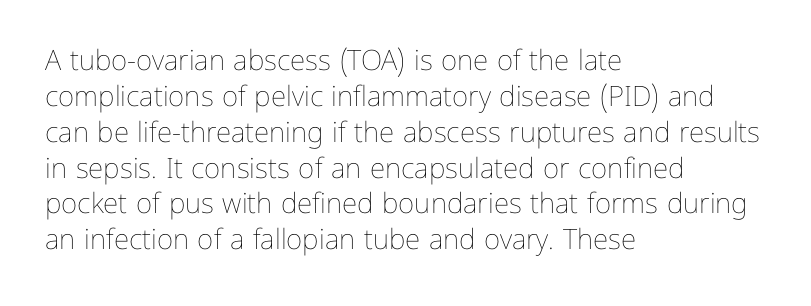
{"italic": "no", "bold": "no", "weight": "thin", "width": "normal", "stroke_contrast": "low", "x_height": "medium", "monospaced": "no", "underline": "no", "align": "left", "line_spacing": "normal", "line_spacing_ratio": 1.28, "letter_spacing": "normal", "letter_spacing_em": 0.0, "glyph_px": 28}
